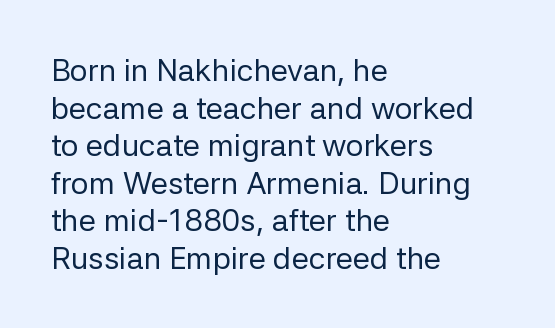
{"serif": "no", "italic": "no", "bold": "no", "weight": "regular", "width": "normal", "stroke_contrast": "low", "x_height": "medium", "monospaced": "no", "underline": "no", "align": "left", "line_spacing_ratio": 1.21, "letter_spacing": "normal", "letter_spacing_em": 0.0, "glyph_px": 31}
